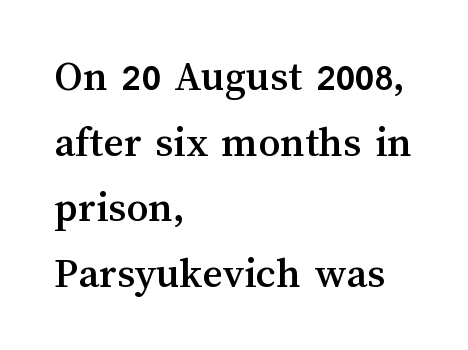
Is there much room between lines? A standard amount, neither cramped nor airy. The passage shown is typed in a proportional face where columns would drift. Each row of text sits above clean, open space. Caption: multi-line text, flush left, ragged right. Glyph-to-glyph distance matches everyday printed text.
